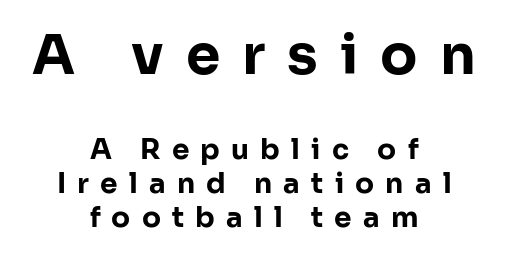
What stands out about the letter spacing? Its width — letters are far apart. You can tell from the bare stems that sans-serif type was used. The designer gave the opening block more size than the closing block. No italicization has been applied; the sample stays upright. Beneath every word, the page is bare.
